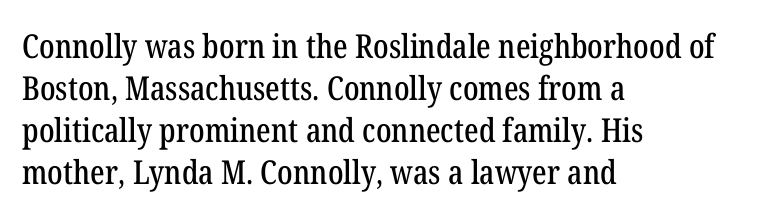
Quick note: underline off. Old-style or modern, the face here clearly has serifs. The letters advance in unequal steps, a hallmark of proportional type. Normally led — the rows are evenly, conventionally spaced. Observe the ordinary spacing: letters are neighbours, not strangers. Ordinary non-slanted type is in use.
